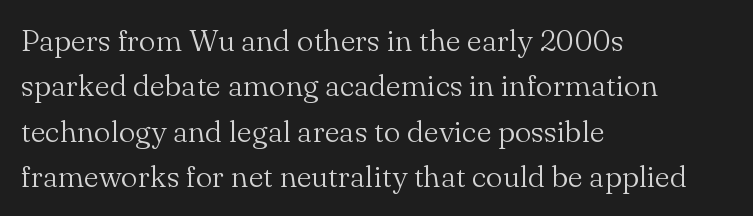
This sample uses plain, unmodified letter spacing. A student would call this left alignment; a typographer would say flush left, rag right. The zone under the glyphs is completely vacant. The passage shown is not bold in any degree. Do the characters align in a grid? No, the font is proportional. Posture: straight, roman, zero tilt.
